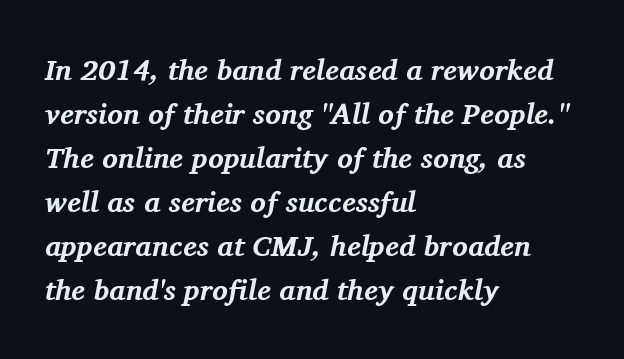
Q: Is the text bold? A: Yes.
Q: Is the text italic (slanted)? A: Yes, it leans right by about 11 degrees.
Q: Is the typeface a serif or a sans-serif typeface? A: Serif.
Q: Is the text underlined? A: No.
Q: How is the paragraph aligned? A: Left-aligned.
Q: Is the spacing between letters normal or unusually wide? A: Normal.
Q: Is the spacing between lines tight, normal or loose? A: Normal.
Q: Width (condensed, normal, or wide)? A: Normal.
Q: Stroke contrast? A: Medium.
Q: x-height? A: Medium.
Q: Monospaced? A: No.
